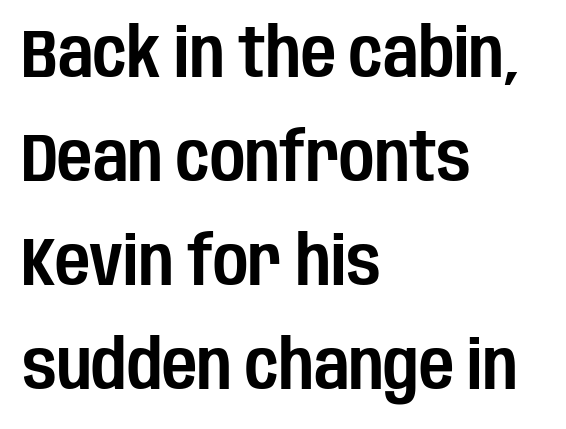
Rows of type keep a routine distance in the vertical direction. No extra tracking has been applied to these lines. The paragraph shown leans on its left margin. Has an underline been added? It has not. Proportional: the letters do not fall into vertical columns. The face used here is a sans, in the tradition of grotesques and geometrics.
